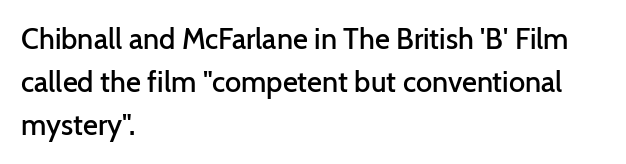
Anything drawn beneath the words? Only blank space. Serifs: no, the terminals of the letterforms are clean. These lines were composed using upright roman letters. Vertical spacing — default. The face used here is a semibold: visibly heavier than regular, lighter than bold.
